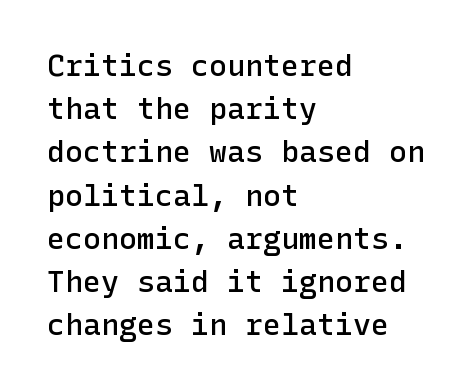
{"serif": "no", "italic": "no", "bold": "semi", "weight": "semibold", "width": "normal", "stroke_contrast": "low", "x_height": "medium", "underline": "no", "align": "left", "line_spacing": "normal", "line_spacing_ratio": 1.44, "letter_spacing": "normal", "letter_spacing_em": 0.0, "glyph_px": 30}
